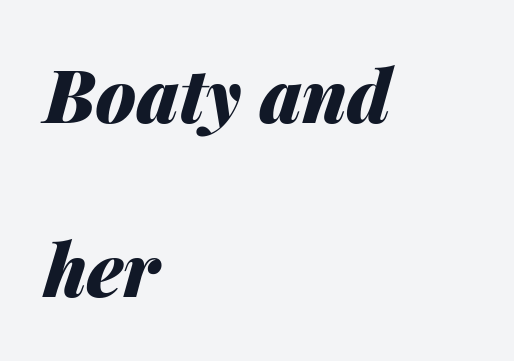
These lines are rendered in a variable-pitch font. Summary of weight: heavy, a full bold. Leading is clearly above the norm, producing a sparse column. The space beneath each line is pristine and unruled. There's an unmistakable incline to the writing here.
